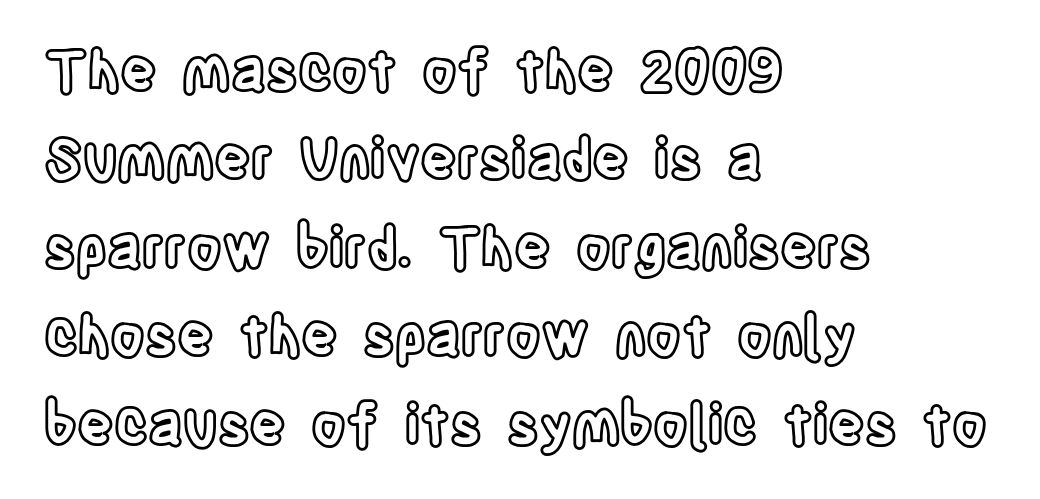
{"italic": "no", "width": "condensed", "x_height": "large", "monospaced": "no", "underline": "no", "align": "left", "line_spacing": "normal", "line_spacing_ratio": 1.58, "letter_spacing": "normal", "letter_spacing_em": 0.0, "glyph_px": 56}
